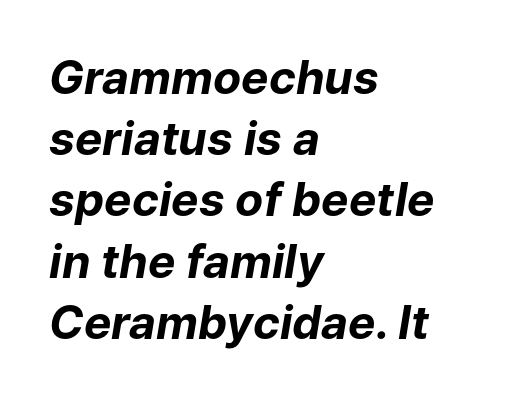
Q: Is the text bold? A: Yes.
Q: Is the text italic (slanted)? A: Yes, it leans right by about 9 degrees.
Q: Is the text underlined? A: No.
Q: How is the paragraph aligned? A: Left-aligned.
Q: Is the spacing between letters normal or unusually wide? A: Normal.
Q: Is the spacing between lines tight, normal or loose? A: Normal.
Q: Width (condensed, normal, or wide)? A: Normal.
Q: Stroke contrast? A: Low.
Q: x-height? A: Medium.
Q: Monospaced? A: No.
